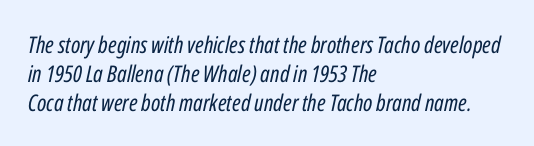
The image shows 23 px text type, italic (leaning right); set left-aligned, normal line spacing (1.26x), normal letter spacing, not underlined.
